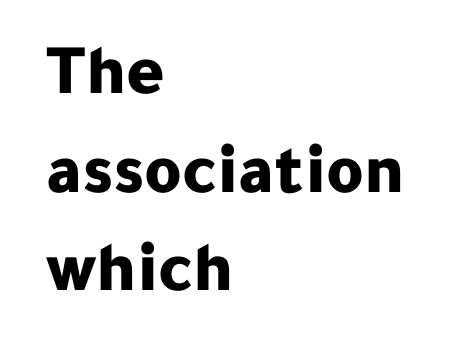
Q: Is the text bold? A: Yes.
Q: Is the text italic (slanted)? A: No, it is upright.
Q: Is the typeface a serif or a sans-serif typeface? A: Sans-serif.
Q: Is the text underlined? A: No.
Q: How is the paragraph aligned? A: Left-aligned.
Q: Is the spacing between letters normal or unusually wide? A: Normal.
Q: Is the spacing between lines tight, normal or loose? A: Normal.
Q: Width (condensed, normal, or wide)? A: Normal.
Q: Stroke contrast? A: Low.
Q: x-height? A: Medium.
Q: Monospaced? A: No.
